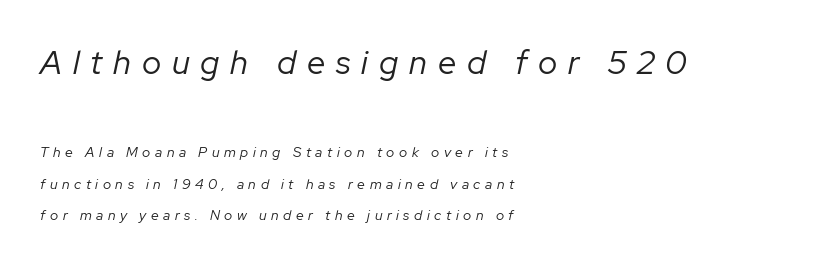
{"italic": "yes", "lean": "right", "slant_degrees": 12, "bold": "no", "weight": "regular", "width": "normal", "stroke_contrast": "low", "x_height": "medium", "monospaced": "no", "underline": "no", "align": "left", "line_spacing": "loose", "line_spacing_ratio": 2.28, "letter_spacing": "wide", "letter_spacing_em": 0.33, "larger_block": "first", "size_ratio": 2.36, "glyph_px": 33}
